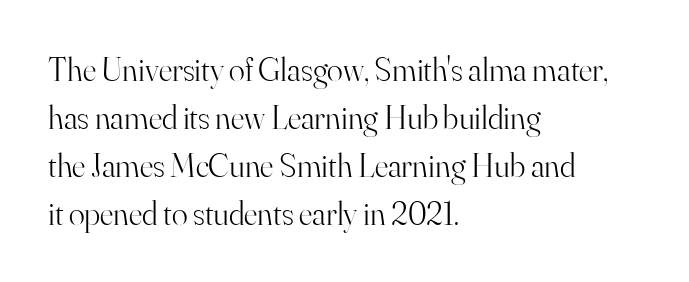
The text was rendered using a seriffed face with decorative stroke endings. Observe the ordinary spacing: letters are neighbours, not strangers. Vertical stems look standard width or narrower in stroke. Quick note: underline off.
